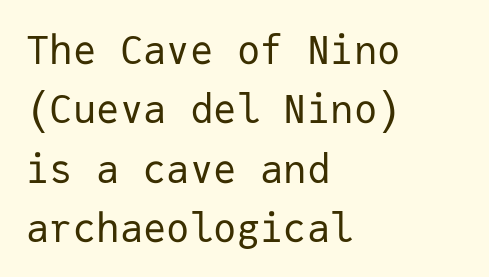
The face used here is monospaced, like something from a code editor. Short note: letters normally spaced. Unmarked baselines from the first word to the last. These lines were composed using upright roman letters. The designer went with a sans here, leaving each stem footless. Honestly, the row spacing looks completely unremarkable.
